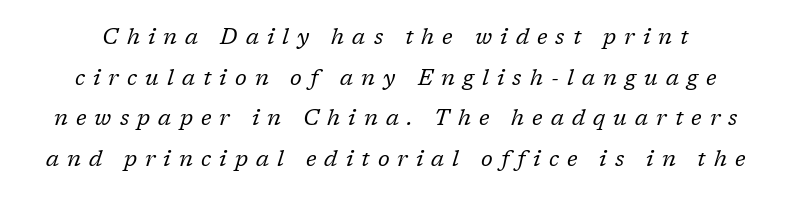
The image shows 22 px text type, italic (leaning right); set line spacing 1.85x, unusually wide letter spacing (+0.37 em), not underlined.
